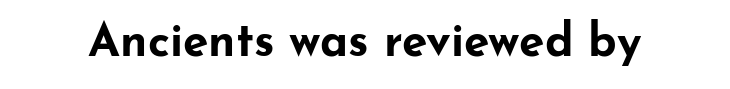
Q: Is the text bold? A: Yes.
Q: Is the text italic (slanted)? A: No, it is upright.
Q: Is the typeface a serif or a sans-serif typeface? A: Sans-serif.
Q: Is the text underlined? A: No.
Q: Is the spacing between letters normal or unusually wide? A: Normal.
Q: Width (condensed, normal, or wide)? A: Wide.
Q: Stroke contrast? A: Low.
Q: x-height? A: Small.
Q: Monospaced? A: No.
